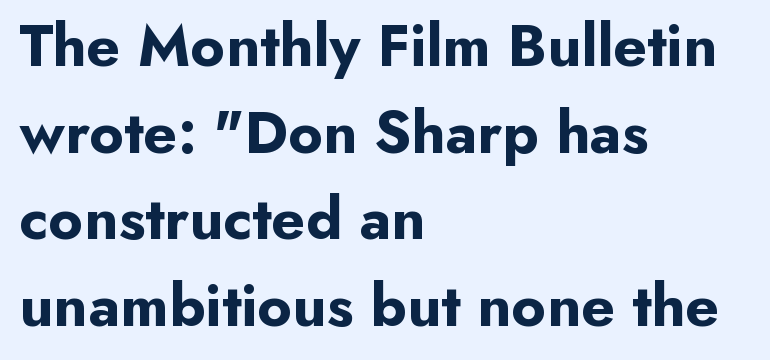
{"serif": "no", "italic": "no", "bold": "yes", "weight": "bold", "width": "normal", "stroke_contrast": "low", "x_height": "small", "monospaced": "no", "underline": "no", "align": "left", "line_spacing": "normal", "line_spacing_ratio": 1.42, "letter_spacing": "normal", "letter_spacing_em": 0.0, "glyph_px": 61}
